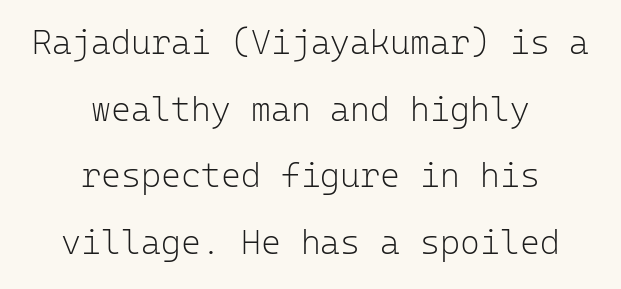
Q: Is the text bold? A: No.
Q: Is the text italic (slanted)? A: No, it is upright.
Q: Is the typeface a serif or a sans-serif typeface? A: Sans-serif.
Q: Is the text underlined? A: No.
Q: How is the paragraph aligned? A: Centered.
Q: Is the spacing between letters normal or unusually wide? A: Normal.
Q: Is the spacing between lines tight, normal or loose? A: Loose.
Q: Width (condensed, normal, or wide)? A: Normal.
Q: Stroke contrast? A: Low.
Q: x-height? A: Medium.
Q: Monospaced? A: Yes.
